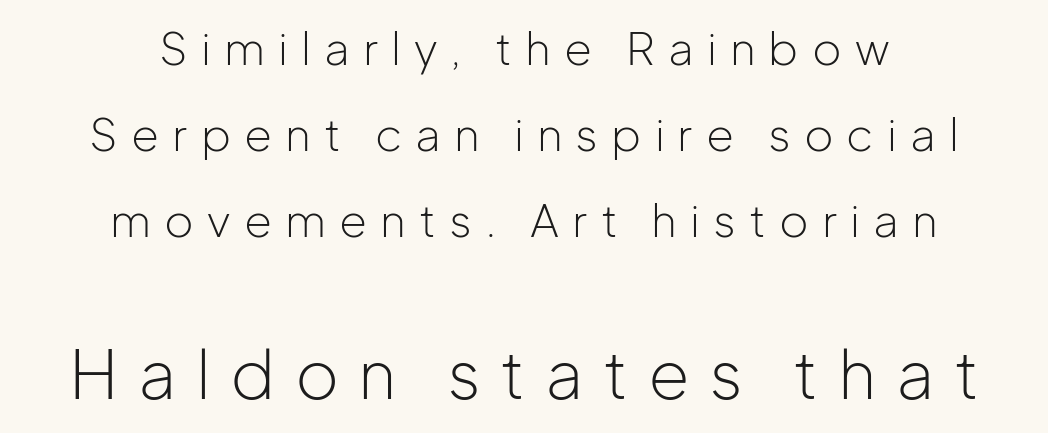
Q: Is the text bold? A: No.
Q: Is the text italic (slanted)? A: No, it is upright.
Q: Is the typeface a serif or a sans-serif typeface? A: Sans-serif.
Q: Is the text underlined? A: No.
Q: How is the paragraph aligned? A: Centered.
Q: Is the spacing between letters normal or unusually wide? A: Unusually wide.
Q: Is the spacing between lines tight, normal or loose? A: Loose.
Q: Which block of text is set in a larger size, the first (top) or the second (bottom)? A: The second (bottom) one.
Q: Width (condensed, normal, or wide)? A: Normal.
Q: Stroke contrast? A: Low.
Q: x-height? A: Medium.
Q: Monospaced? A: No.
